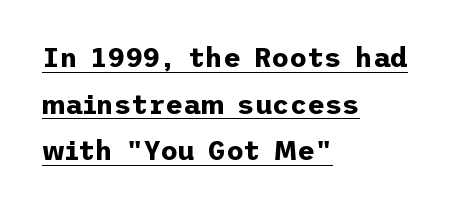
If you drew a ruler down the left edge, every line would touch it. Typesetter's note: full bold, strokes at maximum text heaviness. Look at the tracking — it's just the regular setting, nothing added. This rendering features underlined lettering.
